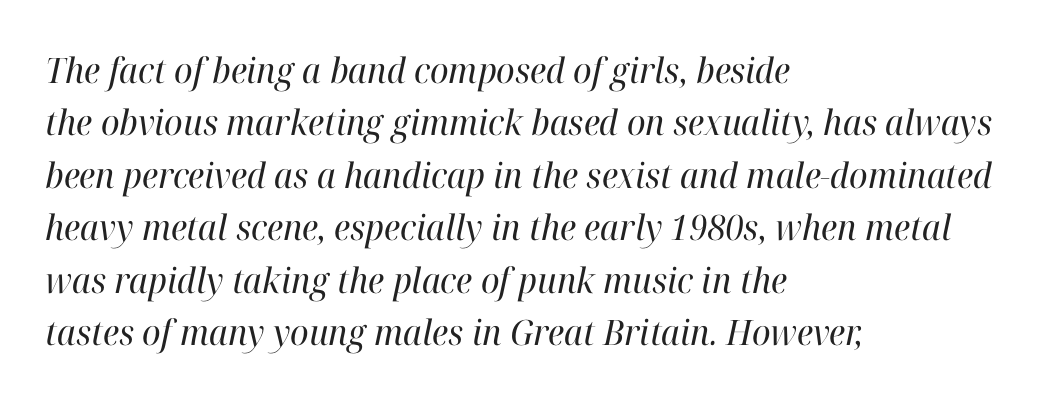
Spacing verdict: proportional, widths tailored to each character. The rendering applies a slant to the glyphs. Observe the ordinary spacing: letters are neighbours, not strangers. If you measured baseline to baseline, you'd find a middling distance.
